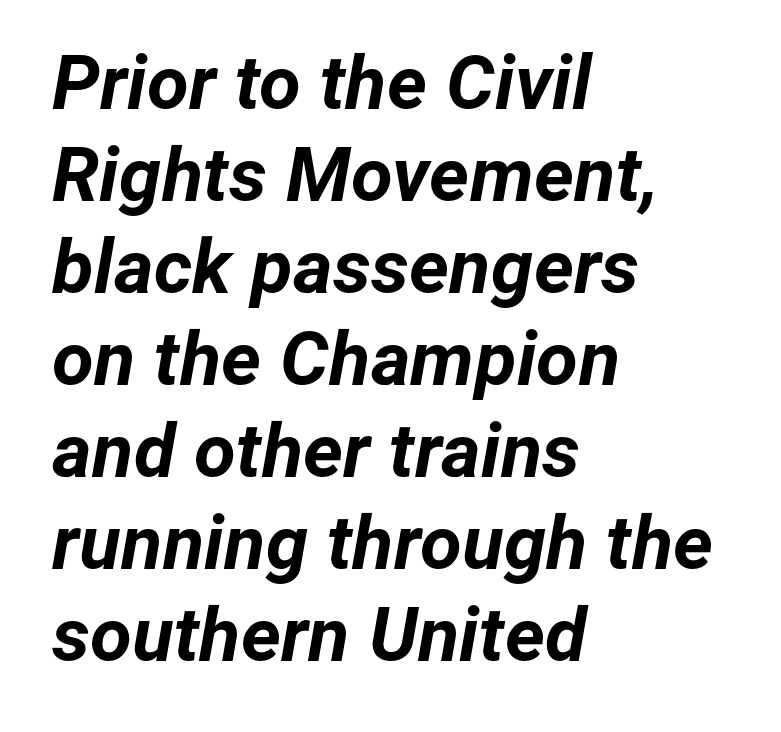
{"italic": "yes", "lean": "right", "slant_degrees": 12, "bold": "yes", "weight": "bold", "width": "normal", "stroke_contrast": "low", "x_height": "medium", "monospaced": "no", "underline": "no", "align": "left", "line_spacing_ratio": 1.21, "letter_spacing": "normal", "letter_spacing_em": 0.0, "glyph_px": 76}
